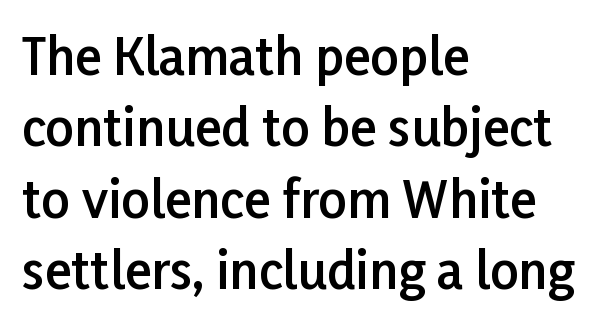
The image shows 50 px semibold sans-serif type, upright; set left-aligned, normal line spacing (1.43x), normal letter spacing, not underlined; low stroke contrast and a medium x-height.
